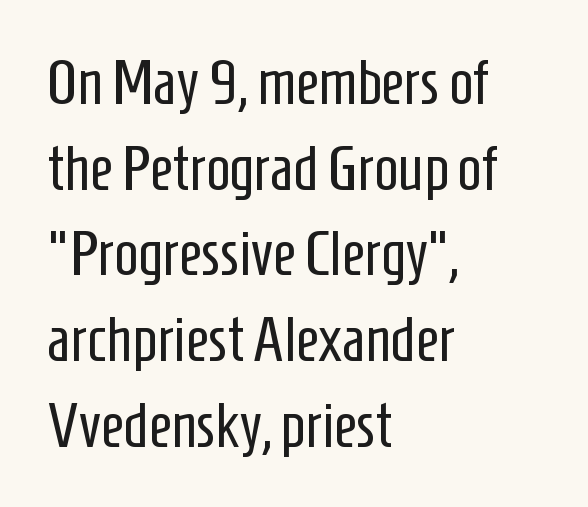
The image shows 63 px regular-weight, condensed sans-serif type, upright; set left-aligned, normal line spacing (1.36x), normal letter spacing, not underlined; low stroke contrast and a medium x-height.
